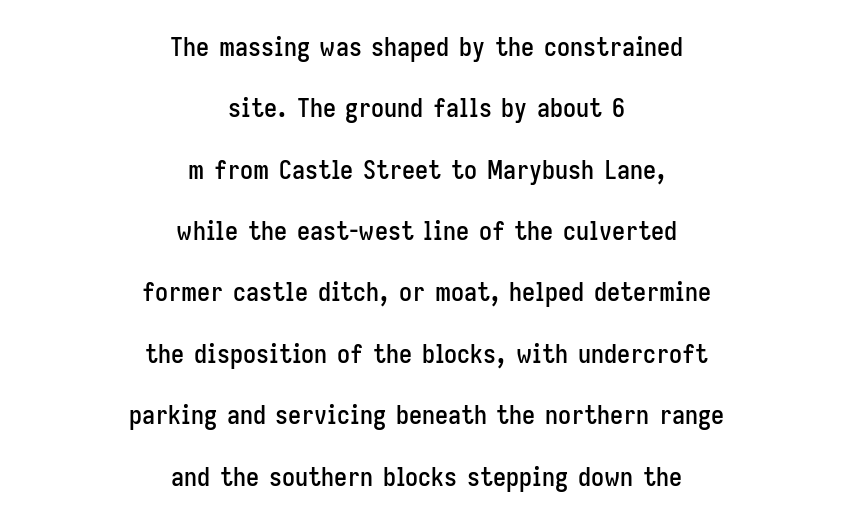
Q: Is the text italic (slanted)? A: No, it is upright.
Q: Is the text underlined? A: No.
Q: How is the paragraph aligned? A: Centered.
Q: Is the spacing between letters normal or unusually wide? A: Normal.
Q: Is the spacing between lines tight, normal or loose? A: Loose.
